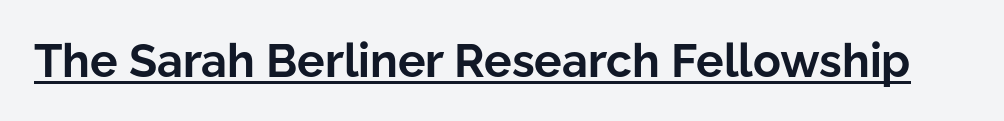
{"serif": "no", "italic": "no", "bold": "yes", "weight": "bold", "width": "normal", "stroke_contrast": "low", "x_height": "medium", "monospaced": "no", "underline": "yes", "letter_spacing": "normal", "letter_spacing_em": 0.0, "glyph_px": 46}
